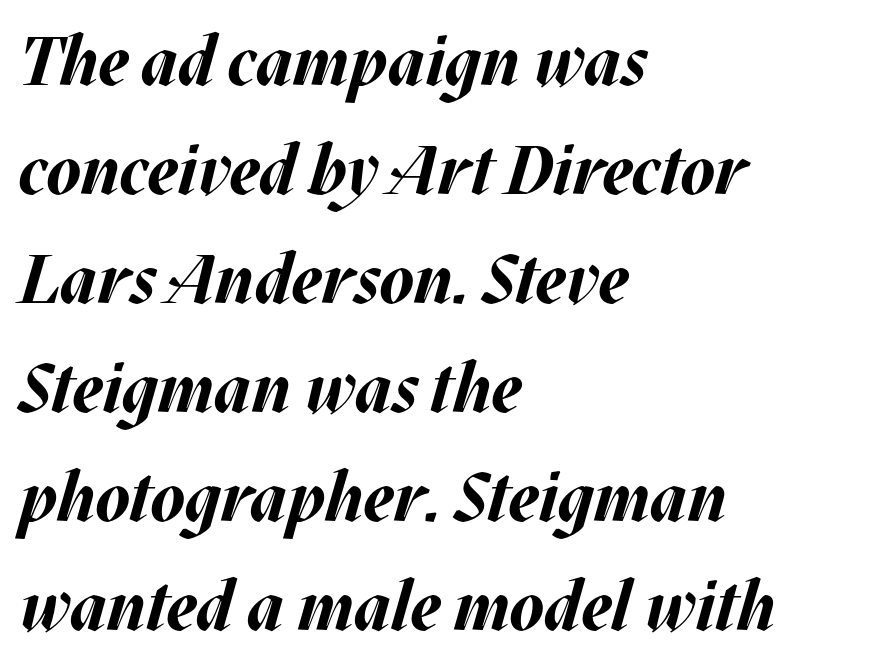
{"italic": "yes", "lean": "right", "slant_degrees": 17, "bold": "yes", "weight": "bold", "width": "normal", "stroke_contrast": "medium", "x_height": "large", "monospaced": "no", "underline": "no", "align": "left", "line_spacing": "normal", "line_spacing_ratio": 1.58, "letter_spacing": "normal", "letter_spacing_em": 0.0, "glyph_px": 69}
